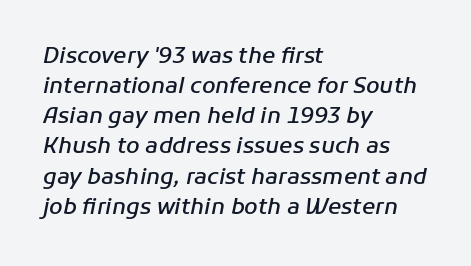
The image shows 22 px text type, italic (leaning right); set left-aligned, normal line spacing (1.37x), normal letter spacing, not underlined.
